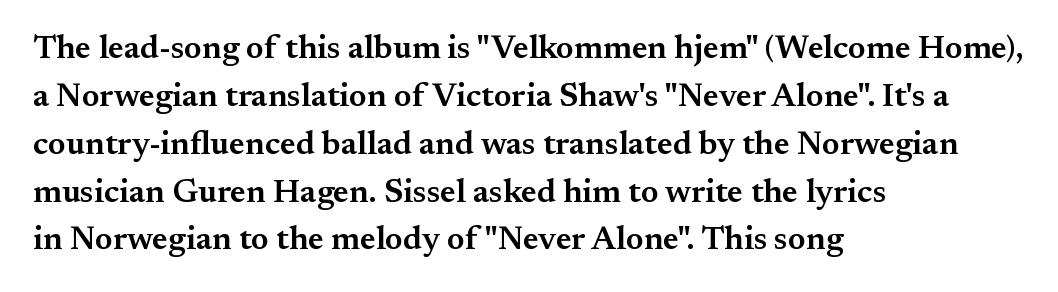
The image shows 33 px semibold serif type, upright; set left-aligned, normal line spacing (1.45x), normal letter spacing, not underlined; medium stroke contrast and a small x-height.
